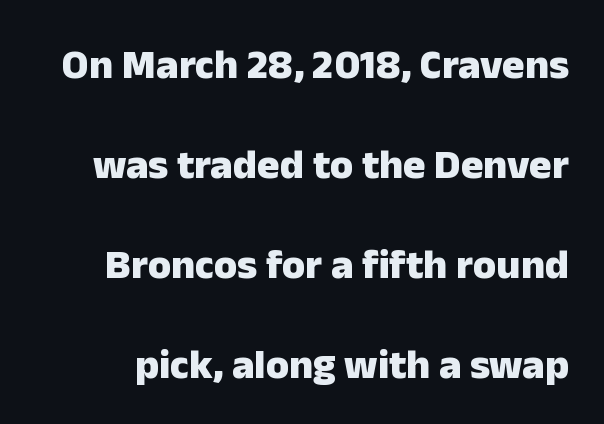
Is this a fixed-width face? No — the glyphs have proportional, varying widths. No word sits above an underline. You could call the tracking neutral — neither tight nor loose. Every character sits straight up, as roman type does. Compared with an ordinary text face, these strokes are far heavier — a full bold. The designer went with a sans here, leaving each stem footless.
